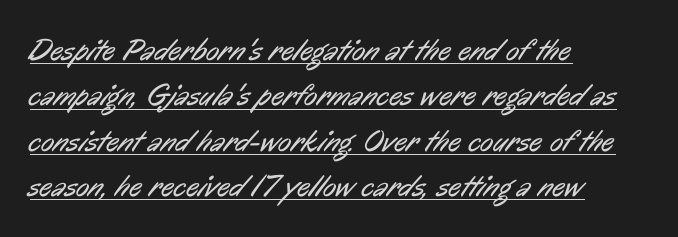
Reading down the block, your eye returns to a fixed left position each line. Weight class: somewhere from thin through regular. Stroke terminals: plain, sans-serif. Leading: standard.
